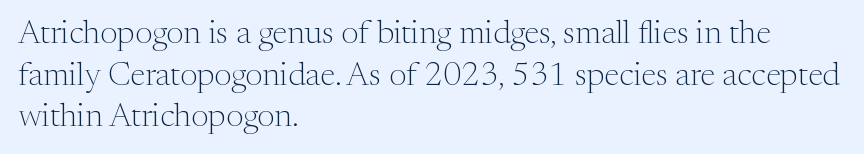
Casual observation: everything's shoved over to the left. Nobody drew a line under any word here. Each stroke keeps to a modest, everyday thickness or less. This rendering leaves character spacing at its baseline value. A typesetter would call this proportional, since set widths differ per character. These lines are composed in type with serifs.
